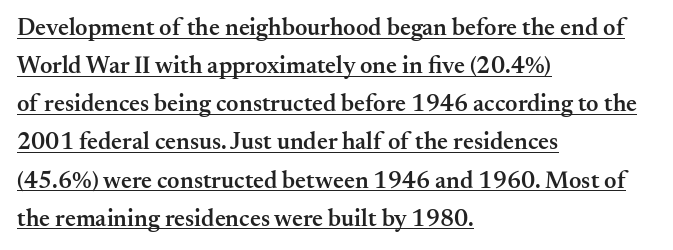
Q: Is the text bold? A: Semi-bold.
Q: Is the text italic (slanted)? A: No, it is upright.
Q: Is the text underlined? A: Yes.
Q: How is the paragraph aligned? A: Left-aligned.
Q: Is the spacing between letters normal or unusually wide? A: Normal.
Q: Is the spacing between lines tight, normal or loose? A: Normal.
